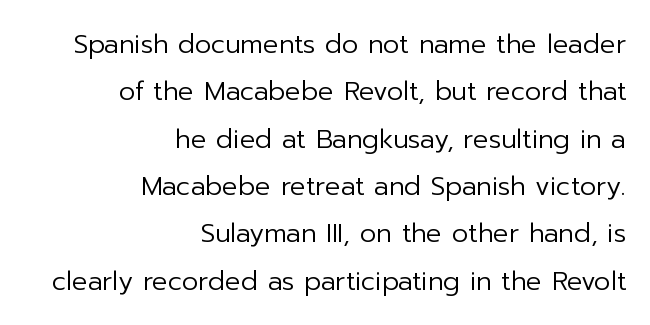
{"italic": "no", "bold": "no", "underline": "no", "align": "right", "line_spacing_ratio": 1.82, "letter_spacing": "normal", "letter_spacing_em": 0.0, "glyph_px": 26}
